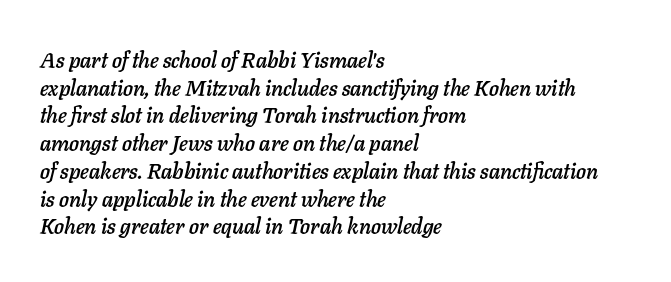
Quick note: interline space is typical. A typesetter would mark this as italic. A classic flush-left, rag-right setting is used for this passage. Nobody drew a line under any word here. Each word holds together tightly as a unit, with standard inter-letter gaps.
